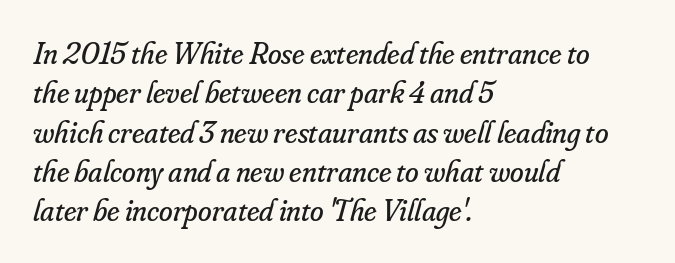
The image shows 31 px regular-weight serif type, italic (leaning right); set left-aligned, normal line spacing (1.27x), normal letter spacing, not underlined; low stroke contrast and a small x-height.
